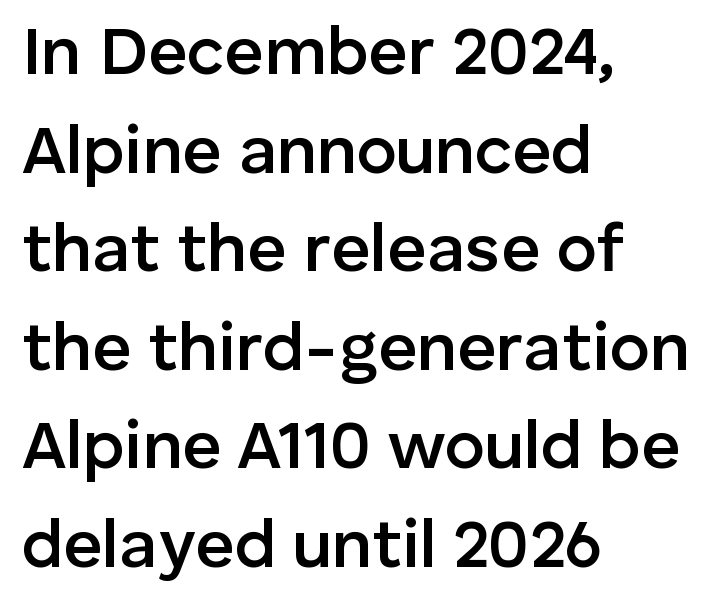
{"serif": "no", "italic": "no", "bold": "semi", "weight": "semibold", "width": "normal", "stroke_contrast": "low", "x_height": "medium", "monospaced": "no", "underline": "no", "align": "left", "line_spacing": "normal", "line_spacing_ratio": 1.45, "letter_spacing": "normal", "letter_spacing_em": 0.0, "glyph_px": 68}
